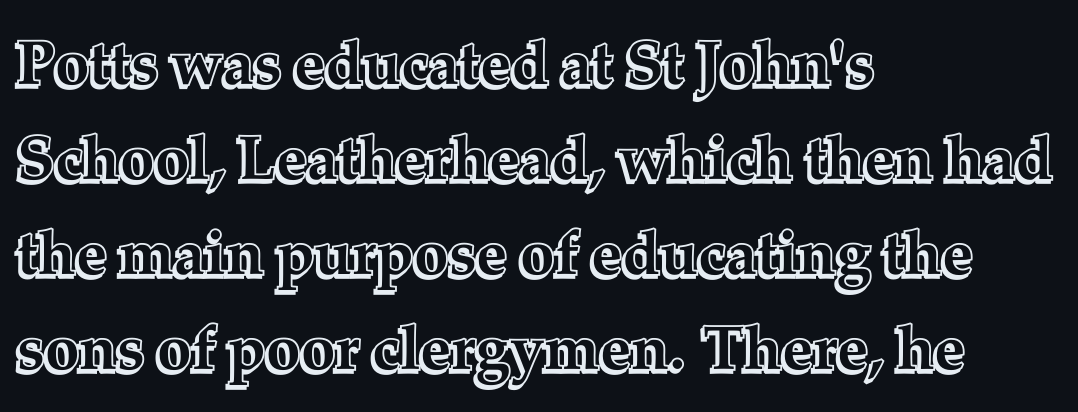
{"italic": "no", "width": "normal", "x_height": "medium", "monospaced": "no", "underline": "no", "align": "left", "line_spacing": "normal", "line_spacing_ratio": 1.53, "letter_spacing": "normal", "letter_spacing_em": 0.0, "glyph_px": 62}
